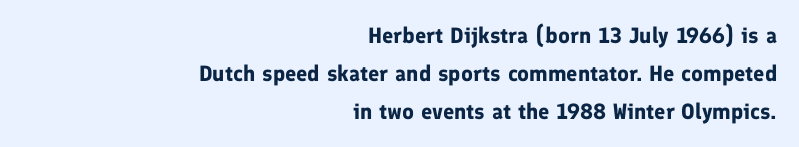
The image shows 22 px bold type, upright; set right-aligned, line spacing 1.72x, normal letter spacing, not underlined.
